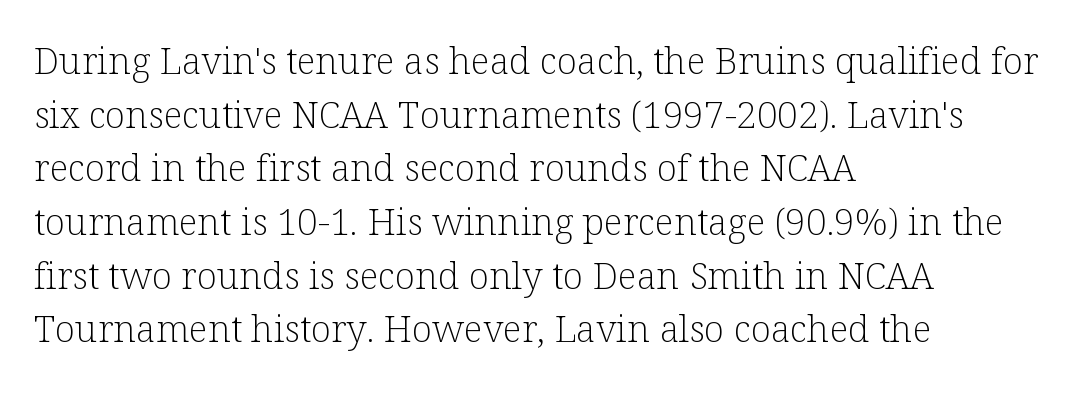
Q: Is the text bold? A: No.
Q: Is the text italic (slanted)? A: No, it is upright.
Q: Is the typeface a serif or a sans-serif typeface? A: Serif.
Q: Is the text underlined? A: No.
Q: How is the paragraph aligned? A: Left-aligned.
Q: Is the spacing between letters normal or unusually wide? A: Normal.
Q: Is the spacing between lines tight, normal or loose? A: Normal.
Q: Width (condensed, normal, or wide)? A: Normal.
Q: Stroke contrast? A: Low.
Q: x-height? A: Medium.
Q: Monospaced? A: No.
